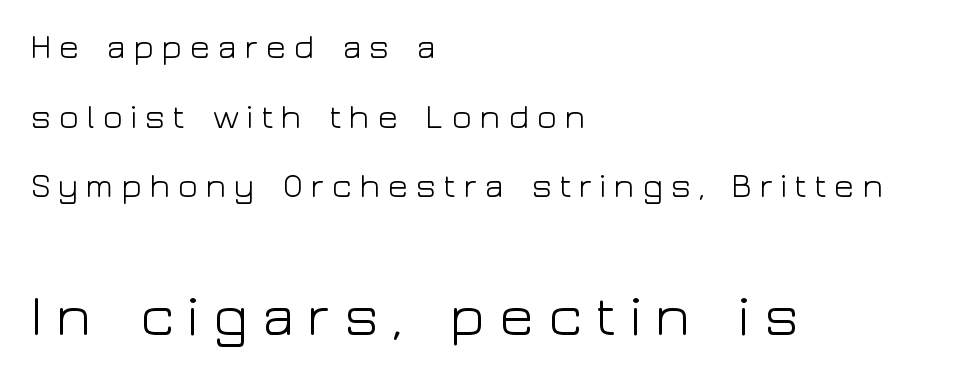
Q: Is the text bold? A: No.
Q: Is the text italic (slanted)? A: No, it is upright.
Q: Is the typeface a serif or a sans-serif typeface? A: Sans-serif.
Q: Is the text underlined? A: No.
Q: How is the paragraph aligned? A: Left-aligned.
Q: Is the spacing between letters normal or unusually wide? A: Unusually wide.
Q: Is the spacing between lines tight, normal or loose? A: Loose.
Q: Which block of text is set in a larger size, the first (top) or the second (bottom)? A: The second (bottom) one.
Q: Width (condensed, normal, or wide)? A: Wide.
Q: Stroke contrast? A: Low.
Q: x-height? A: Medium.
Q: Monospaced? A: No.
